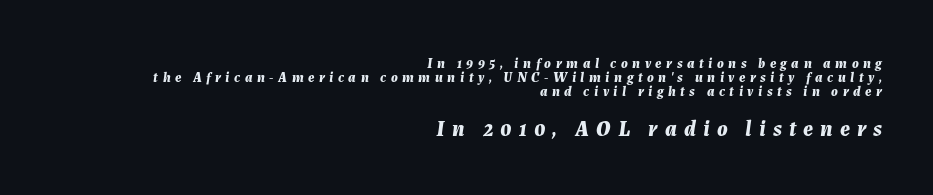
Q: Is the text bold? A: Yes.
Q: Is the text italic (slanted)? A: Yes, it leans right by about 7 degrees.
Q: Is the text underlined? A: No.
Q: How is the paragraph aligned? A: Right-aligned.
Q: Is the spacing between letters normal or unusually wide? A: Unusually wide.
Q: Is the spacing between lines tight, normal or loose? A: Tight.
Q: Which block of text is set in a larger size, the first (top) or the second (bottom)? A: The second (bottom) one.
